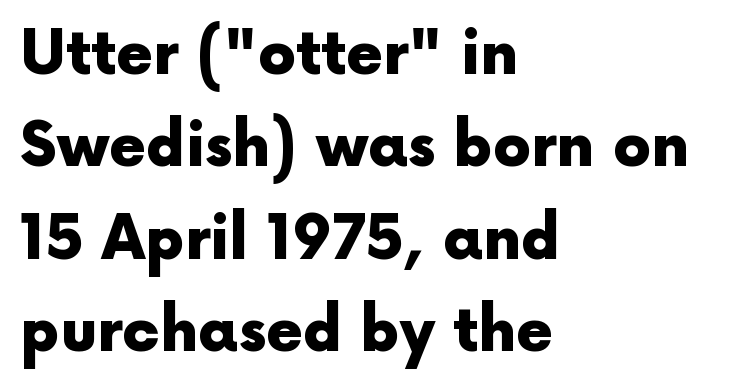
All the whitespace from short lines collects on the right. Posture: vertical. How would I describe the line gaps? Plain and ordinary. Its strokes are broad and dark, the hallmark of bold type. The zone under the glyphs is completely vacant. Spacing between characters is what you'd get straight out of the box.
